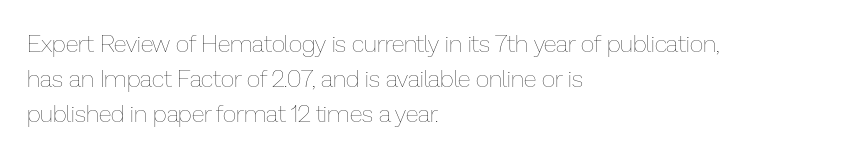
{"italic": "no", "bold": "no", "underline": "no", "align": "left", "line_spacing": "normal", "line_spacing_ratio": 1.45, "letter_spacing": "normal", "letter_spacing_em": 0.0, "glyph_px": 24}
